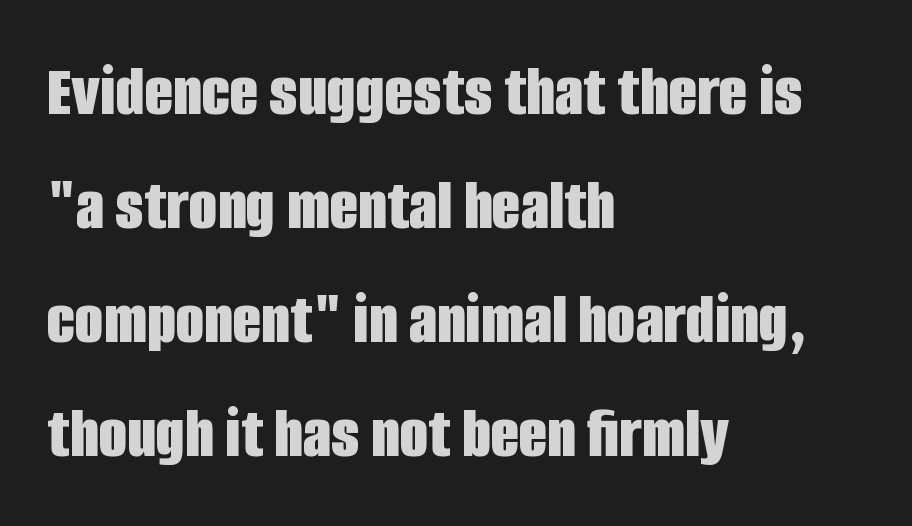
Teacher's note: observe the even left margin — that is flush-left alignment. Only glyphs here, with clear space below each row. Leading matches the norm, producing a regular column. Do the characters align in a grid? No, the font is proportional. You could call the tracking neutral — neither tight nor loose.
